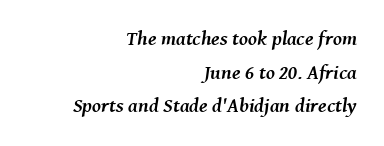
{"italic": "yes", "lean": "right", "slant_degrees": 8, "bold": "yes", "underline": "no", "align": "right", "line_spacing": "normal", "line_spacing_ratio": 1.68, "letter_spacing": "normal", "letter_spacing_em": 0.0, "glyph_px": 20}
